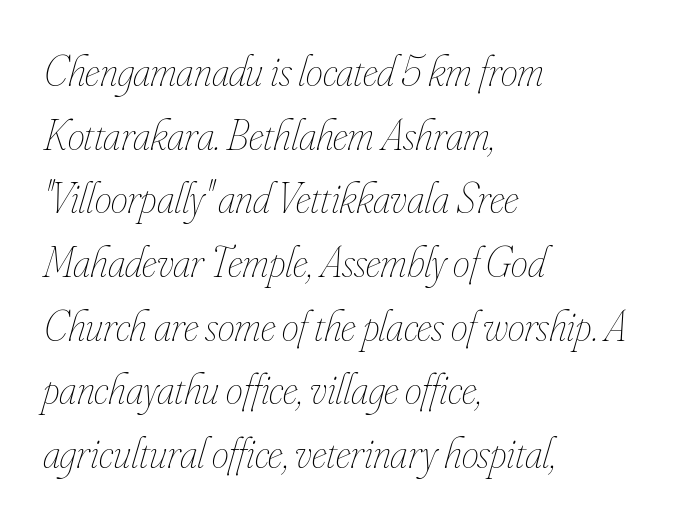
The image shows 43 px thin, condensed type, italic (leaning right); set left-aligned, normal line spacing (1.48x), normal letter spacing, not underlined; low stroke contrast and a small x-height.
